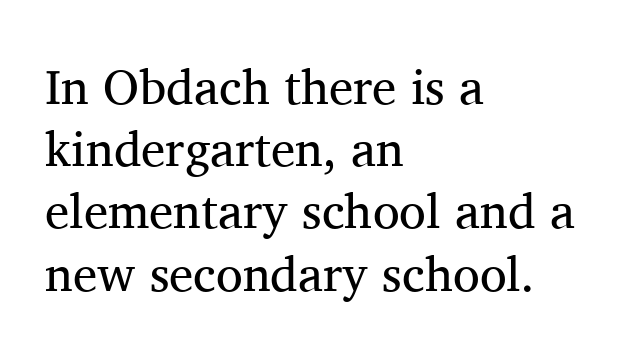
The image shows 49 px regular-weight serif type, upright; set left-aligned, normal line spacing (1.27x), normal letter spacing, not underlined; medium stroke contrast and a medium x-height.
